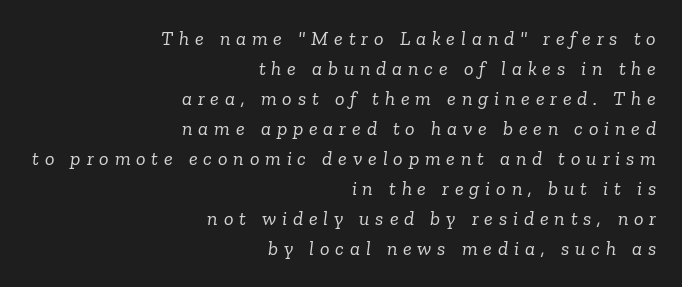
Q: Is the text bold? A: No.
Q: Is the text italic (slanted)? A: Yes, it leans right by about 6 degrees.
Q: Is the text underlined? A: No.
Q: How is the paragraph aligned? A: Right-aligned.
Q: Is the spacing between letters normal or unusually wide? A: Unusually wide.
Q: Is the spacing between lines tight, normal or loose? A: Normal.
